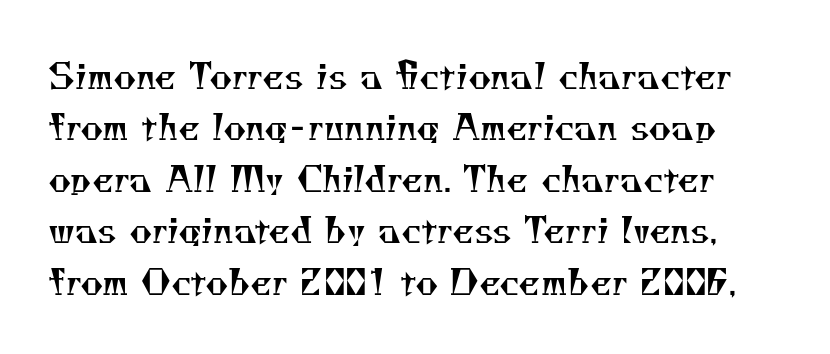
This is serif lettering, the kind often seen in printed books. The passage shown is typed in a proportional face where columns would drift. Successive baselines arrive at the customary interval. Spacing between characters is what you'd get straight out of the box. Stems here are at most as thick as an everyday book face.
